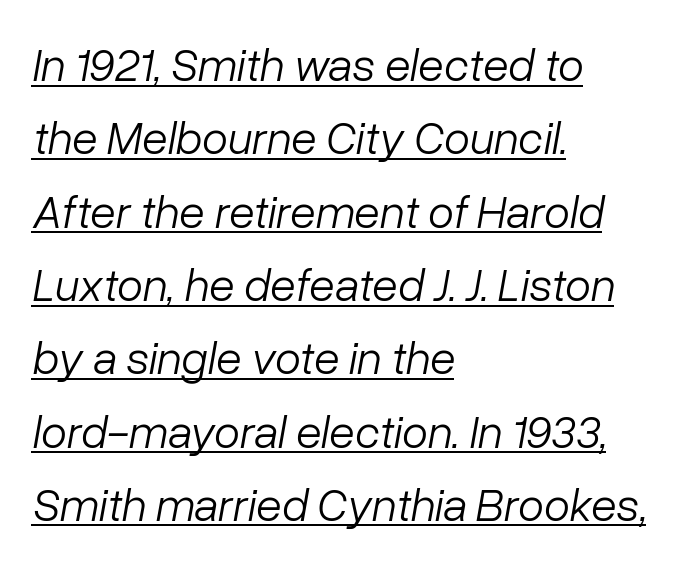
The image shows 47 px light type, italic (leaning right); set left-aligned, normal line spacing (1.56x), normal letter spacing, underlined; low stroke contrast and a medium x-height.
